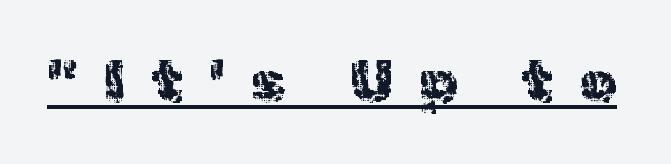
The line texture is sparse and dotted thanks to wide tracking. The sample's only ornament is a line tracing under the words. Unlike italic type, these characters show no tilt at all. This sample uses a sans-serif face. Varying glyph widths throughout — classic text-font behaviour.
